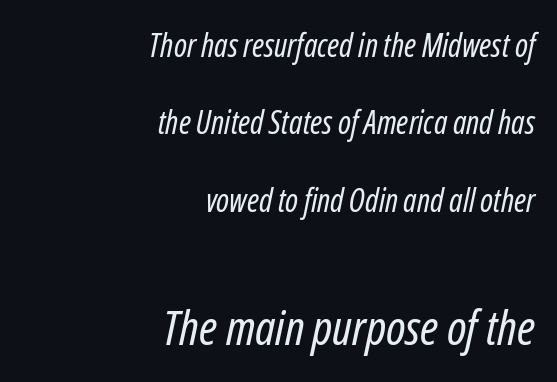
Q: Is the text bold? A: No.
Q: Is the text italic (slanted)? A: Yes, it leans right by about 12 degrees.
Q: Is the text underlined? A: No.
Q: How is the paragraph aligned? A: Right-aligned.
Q: Is the spacing between letters normal or unusually wide? A: Normal.
Q: Is the spacing between lines tight, normal or loose? A: Loose.
Q: Which block of text is set in a larger size, the first (top) or the second (bottom)? A: The second (bottom) one.
Q: Width (condensed, normal, or wide)? A: Condensed.
Q: Stroke contrast? A: Low.
Q: x-height? A: Medium.
Q: Monospaced? A: No.
